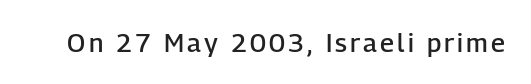
Q: Is the text bold? A: Semi-bold.
Q: Is the text italic (slanted)? A: No, it is upright.
Q: Is the text underlined? A: No.
